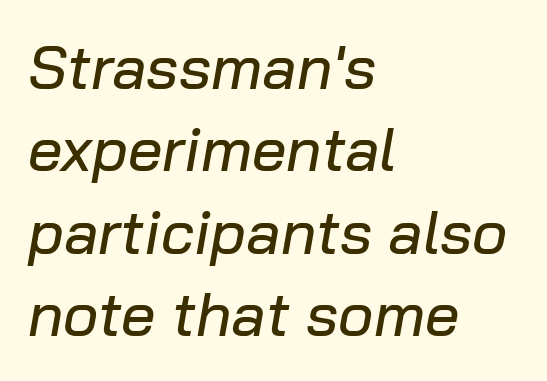
Q: Is the text italic (slanted)? A: Yes, it leans right by about 10 degrees.
Q: Is the text underlined? A: No.
Q: How is the paragraph aligned? A: Left-aligned.
Q: Is the spacing between letters normal or unusually wide? A: Normal.
Q: Is the spacing between lines tight, normal or loose? A: Normal.
Q: Width (condensed, normal, or wide)? A: Normal.
Q: Stroke contrast? A: Low.
Q: x-height? A: Medium.
Q: Monospaced? A: No.
